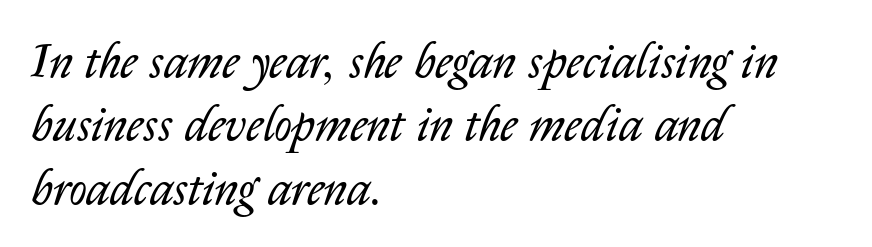
The image shows 48 px regular-weight type, italic (leaning right); set left-aligned, normal line spacing (1.32x), normal letter spacing, not underlined; low stroke contrast and a medium x-height.
